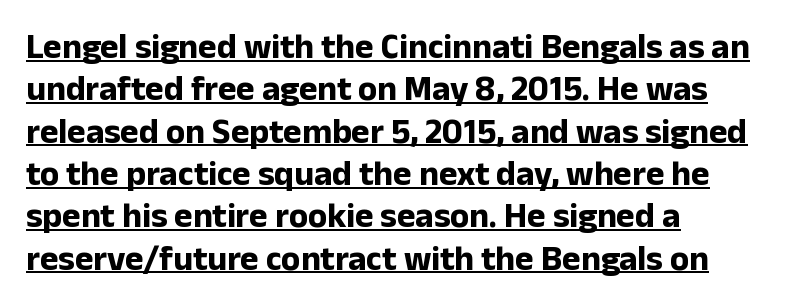
Think of a printed novel: that variable character pitch is what you see here. All the whitespace from short lines collects on the right. Stroke thickness is high; the sample reads as a true bold. The face used here is a sans, in the tradition of grotesques and geometrics.
